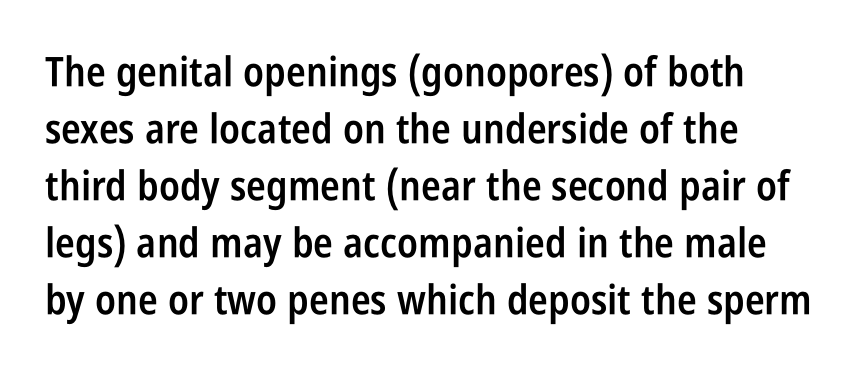
Q: Is the text bold? A: Semi-bold.
Q: Is the text italic (slanted)? A: No, it is upright.
Q: Is the typeface a serif or a sans-serif typeface? A: Sans-serif.
Q: Is the text underlined? A: No.
Q: Is the spacing between letters normal or unusually wide? A: Normal.
Q: Is the spacing between lines tight, normal or loose? A: Normal.
Q: Width (condensed, normal, or wide)? A: Condensed.
Q: Stroke contrast? A: Low.
Q: x-height? A: Large.
Q: Monospaced? A: No.
